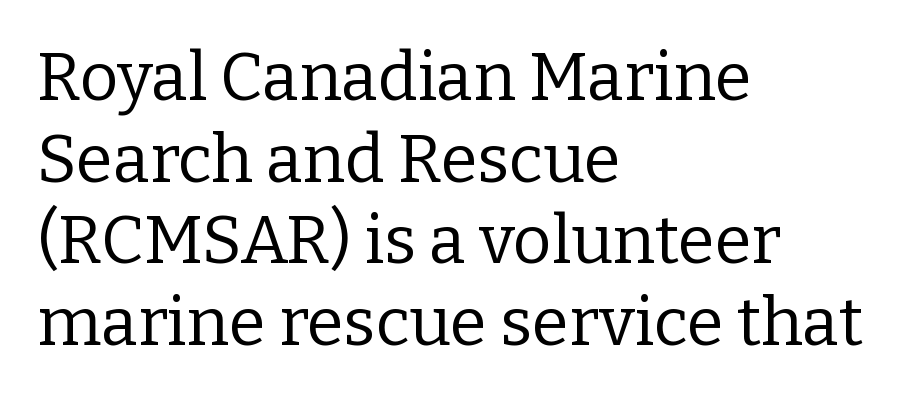
The image shows 67 px regular-weight serif type, upright; set left-aligned, line spacing 1.22x, normal letter spacing, not underlined; low stroke contrast and a medium x-height.
